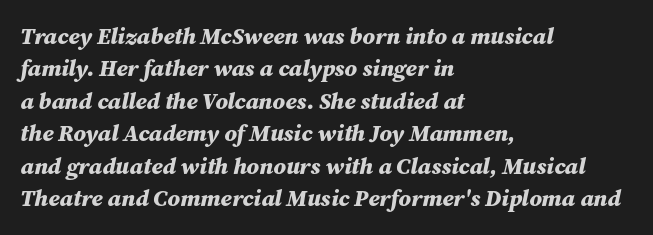
How are the letters spaced? Ordinarily, with no added tracking. Check under the words: just untouched page. Looking at the ascenders, they clearly lean. Plenty of ink on the page — the face is bold.
